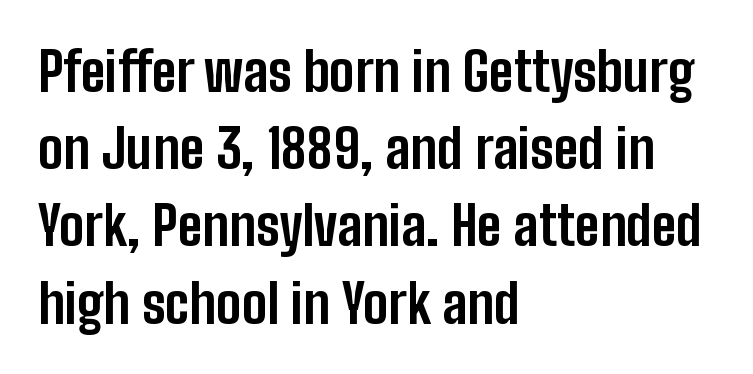
Q: Is the text bold? A: Yes.
Q: Is the text italic (slanted)? A: No, it is upright.
Q: Is the typeface a serif or a sans-serif typeface? A: Sans-serif.
Q: Is the text underlined? A: No.
Q: How is the paragraph aligned? A: Left-aligned.
Q: Is the spacing between letters normal or unusually wide? A: Normal.
Q: Is the spacing between lines tight, normal or loose? A: Normal.
Q: Width (condensed, normal, or wide)? A: Condensed.
Q: Stroke contrast? A: Low.
Q: x-height? A: Medium.
Q: Monospaced? A: No.
